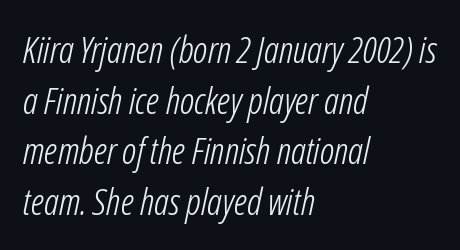
This reads as an unemphasized weight, regular at the heaviest. Note the varied advance widths — an 'i' is clearly narrower than an 'm'. Horizontal alignment here is leftward, the default for most running prose. The glyphs are unaccompanied by any horizontal stroke below them. The tracking reads as untouched default to a designer's eye. Every character sits at an angle, as italics do.
